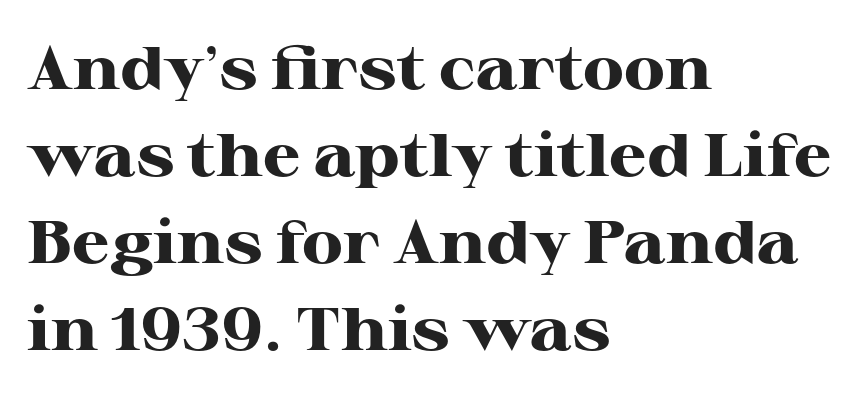
The image shows 60 px heavy, wide serif type, upright; set left-aligned, normal line spacing (1.45x), normal letter spacing, not underlined; high stroke contrast and a medium x-height.
